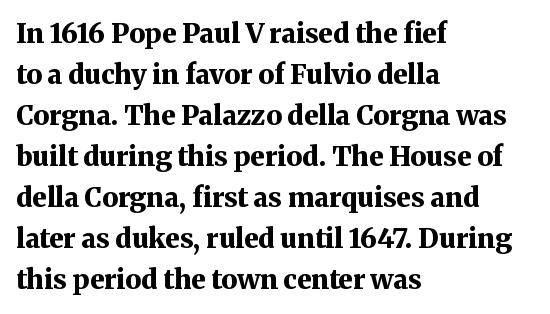
Q: Is the text bold? A: Yes.
Q: Is the text italic (slanted)? A: No, it is upright.
Q: Is the text underlined? A: No.
Q: How is the paragraph aligned? A: Left-aligned.
Q: Is the spacing between letters normal or unusually wide? A: Normal.
Q: Is the spacing between lines tight, normal or loose? A: Normal.
